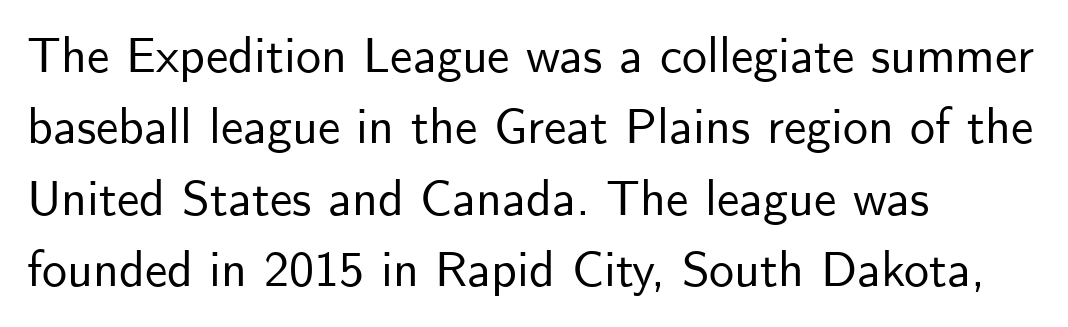
{"serif": "no", "italic": "no", "width": "normal", "stroke_contrast": "low", "x_height": "small", "monospaced": "no", "underline": "no", "align": "left", "line_spacing": "normal", "line_spacing_ratio": 1.43, "letter_spacing": "normal", "letter_spacing_em": 0.0, "glyph_px": 50}
